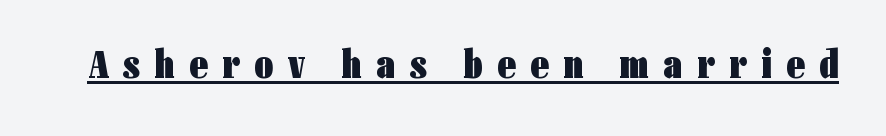
The image shows 40 px heavy, condensed sans-serif type, upright; set unusually wide letter spacing (+0.37 em), underlined; low stroke contrast and a medium x-height.
